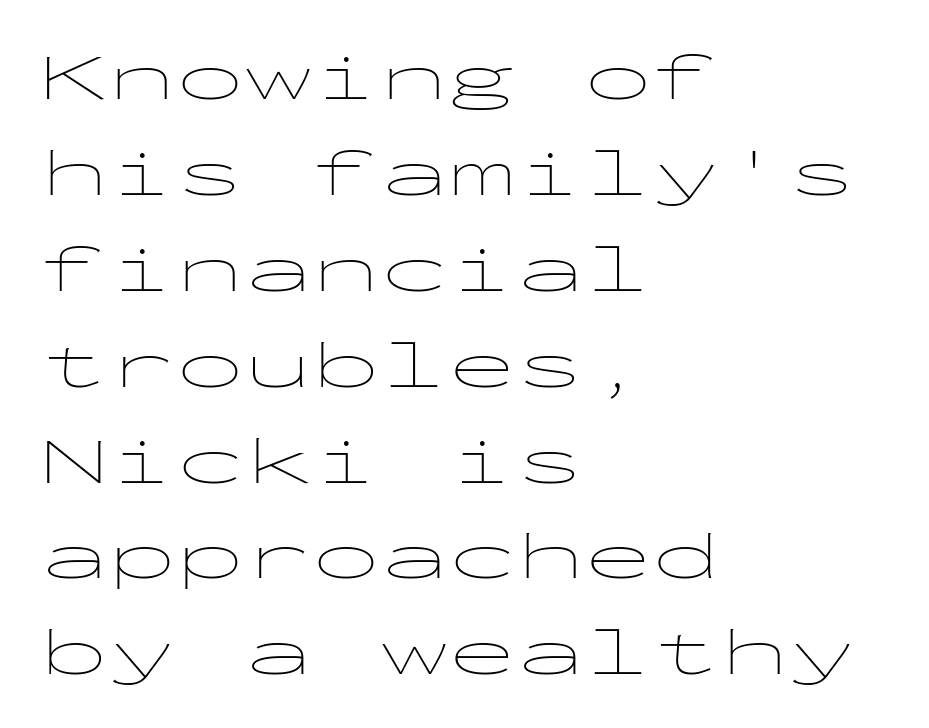
Q: Is the text bold? A: No.
Q: Is the text italic (slanted)? A: No, it is upright.
Q: Is the typeface a serif or a sans-serif typeface? A: Sans-serif.
Q: Is the text underlined? A: No.
Q: How is the paragraph aligned? A: Left-aligned.
Q: Is the spacing between letters normal or unusually wide? A: Normal.
Q: Is the spacing between lines tight, normal or loose? A: Normal.
Q: Width (condensed, normal, or wide)? A: Wide.
Q: Stroke contrast? A: Low.
Q: x-height? A: Medium.
Q: Monospaced? A: Yes.
